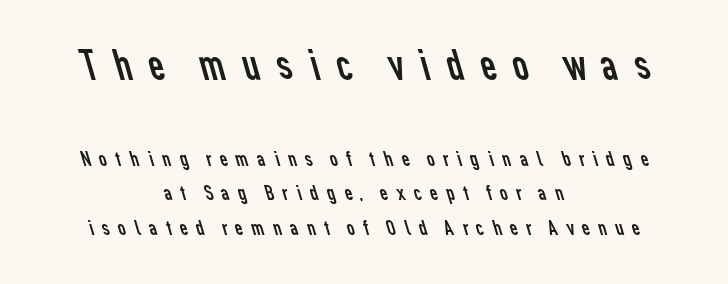
The image shows 44 px regular-weight sans-serif type; set centered, normal line spacing (1.58x), unusually wide letter spacing (+0.28 em), not underlined; the first (top) block is 2.0x larger; low stroke contrast and a medium x-height.
